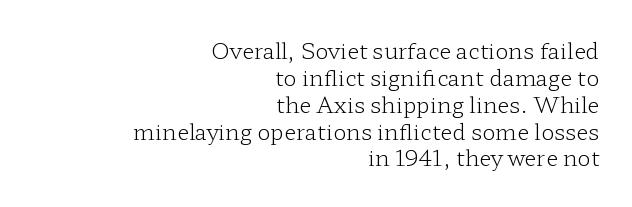
The weight tops out at a normal text grade. The lettering holds an erect, upright posture throughout. Teacher's note: observe the even right margin — that is flush-right alignment. Bare-footed words on every line.
